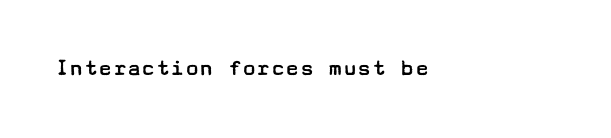
It's the straight-up-and-down kind of type. Heft: none added — not bold. Check under the words: just untouched page. The ragged edge is on the right, which tells us the setting is flush left.
